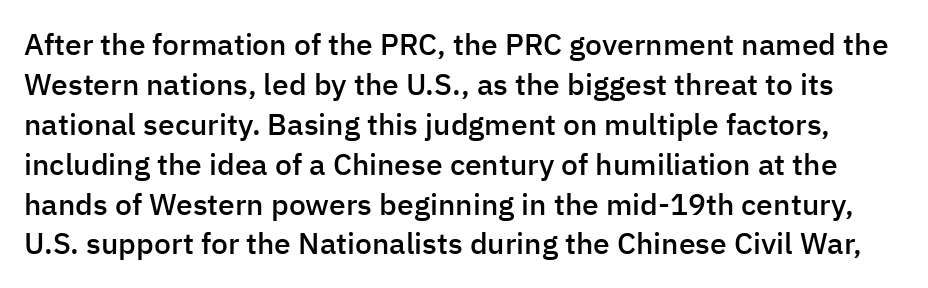
These lines carry some extra weight — a demibold, not a full bold. These lines keep a tight, regular rhythm from letter to letter. I'd call this a sans setting — the letters go barefoot. Each letter keeps its own natural width here, so spacing adapts to shape.
